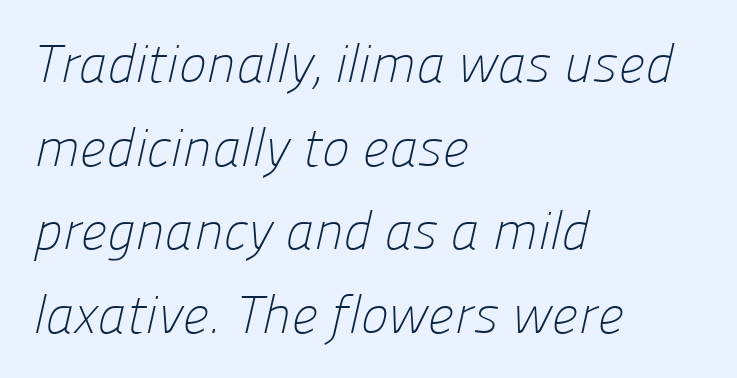
{"serif": "no", "bold": "no", "weight": "light", "width": "normal", "stroke_contrast": "low", "x_height": "medium", "monospaced": "no", "underline": "no", "align": "left", "line_spacing": "normal", "line_spacing_ratio": 1.58, "letter_spacing": "normal", "letter_spacing_em": 0.0, "glyph_px": 53}
